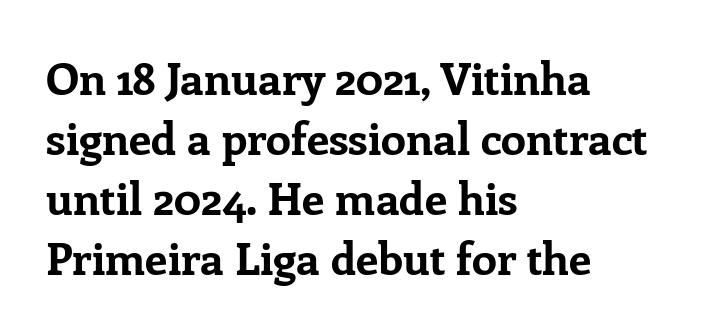
{"serif": "yes", "italic": "no", "bold": "yes", "weight": "bold", "width": "normal", "stroke_contrast": "low", "x_height": "medium", "monospaced": "no", "underline": "no", "align": "left", "line_spacing": "normal", "line_spacing_ratio": 1.33, "letter_spacing": "normal", "letter_spacing_em": 0.0, "glyph_px": 45}
